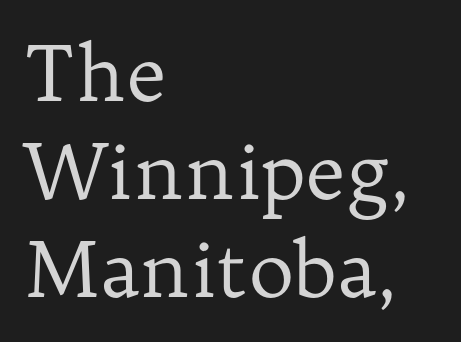
Q: Is the text bold? A: No.
Q: Is the text italic (slanted)? A: No, it is upright.
Q: Is the typeface a serif or a sans-serif typeface? A: Serif.
Q: Is the text underlined? A: No.
Q: How is the paragraph aligned? A: Left-aligned.
Q: Is the spacing between letters normal or unusually wide? A: Normal.
Q: Is the spacing between lines tight, normal or loose? A: Normal.
Q: Width (condensed, normal, or wide)? A: Normal.
Q: Stroke contrast? A: Low.
Q: x-height? A: Medium.
Q: Monospaced? A: No.
